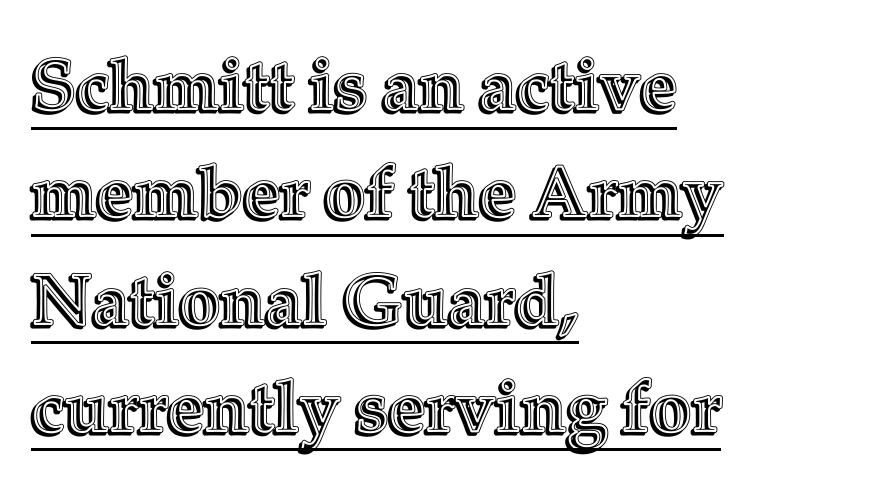
This sample uses plain, unmodified letter spacing. The line-height multiplier appears to be the usual default. These lines are rendered in a variable-pitch font. You can see a thin bar hugging the bottom of the glyphs. Every stem runs plumb, perpendicular to the baseline.
